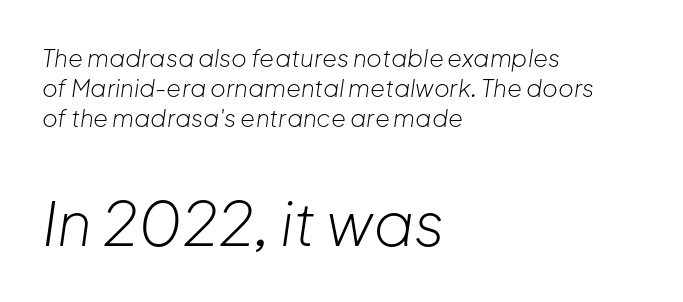
The text carries the slant typical of an italic or oblique font. This is not heavy type; no bold has been used. The words here are not underlined. Standard letterfit; no display-style spreading of the glyphs. The following chunk of copy outweighs the initial chunk in type size. One glance says typical: line gaps are just what's usual.
